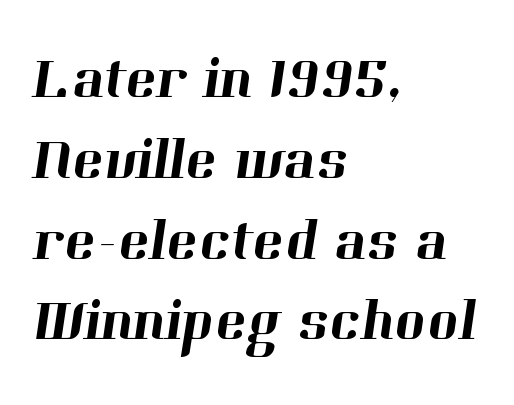
The image shows 59 px serif type; set left-aligned, normal line spacing (1.37x), normal letter spacing, not underlined; high stroke contrast and a medium x-height.
